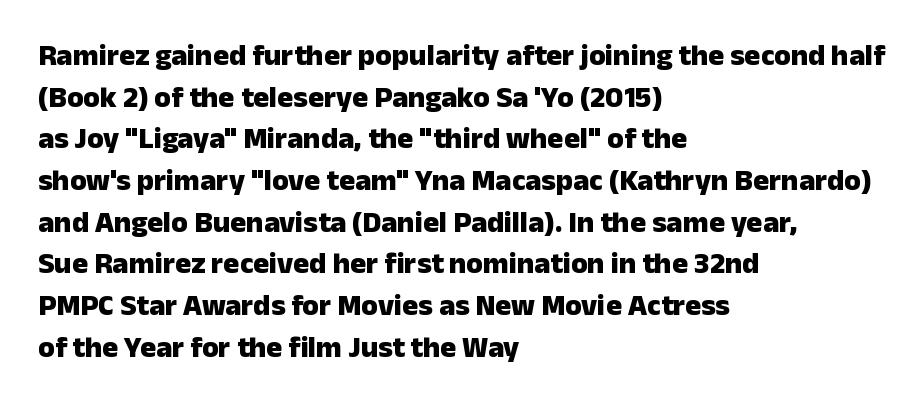
Typographically, this falls in the sans-serif category. Note the varied advance widths — an 'i' is clearly narrower than an 'm'. The setting favours the left margin, as ordinary paragraphs usually do. Glyph-to-glyph distance matches everyday printed text. The axis of the letterforms is exactly vertical. The passage shown is emphatically bold.
